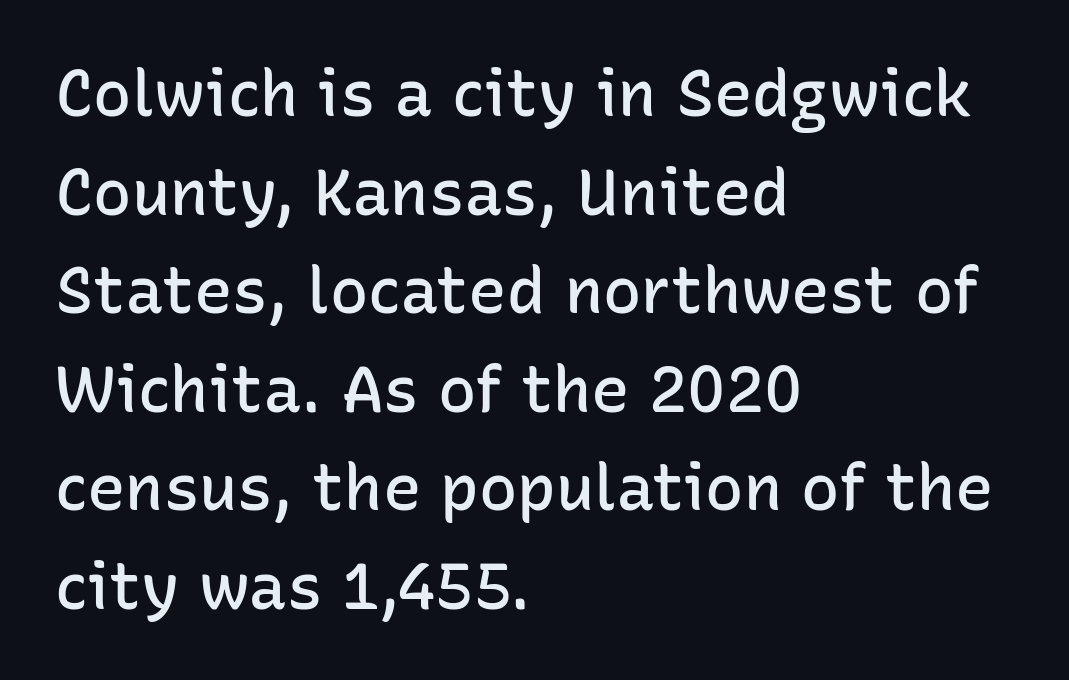
In terms of letterform style, serifs are entirely absent. The block of text has a typical density, with ordinary space between rows. Semibold letterforms, between regular and bold. Glance below the letters and you will spot only blank space.
